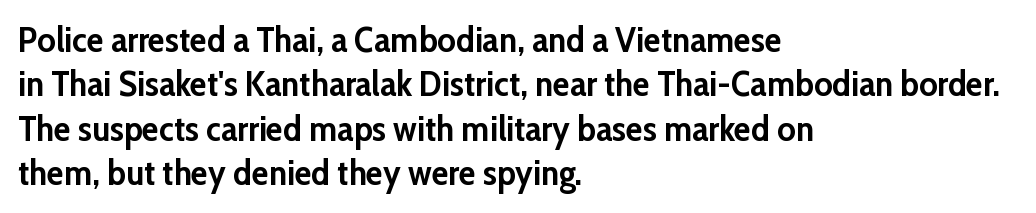
The image shows 35 px semibold sans-serif type, upright; set left-aligned, normal line spacing (1.27x), normal letter spacing, not underlined; low stroke contrast and a medium x-height.
